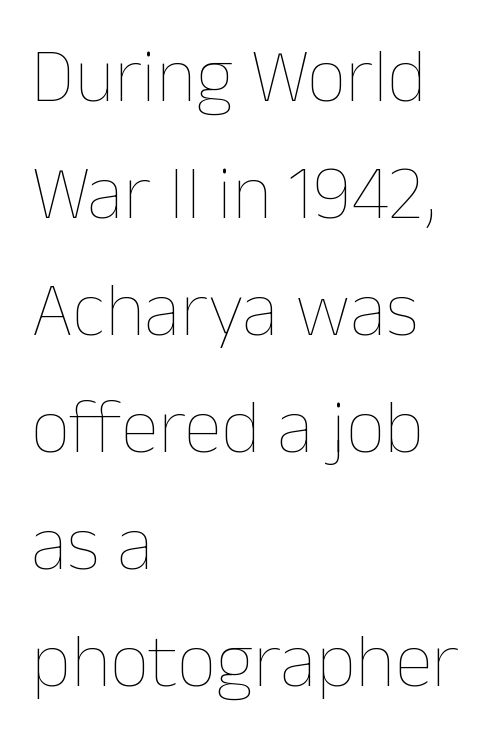
{"italic": "no", "bold": "no", "weight": "thin", "width": "normal", "stroke_contrast": "low", "x_height": "medium", "monospaced": "no", "underline": "no", "align": "left", "line_spacing": "normal", "line_spacing_ratio": 1.52, "letter_spacing": "normal", "letter_spacing_em": 0.0, "glyph_px": 77}
